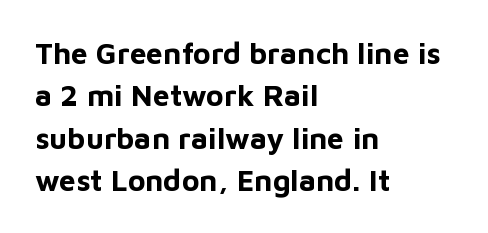
The face used here is a sans, in the tradition of grotesques and geometrics. Style check: upright. In terms of leading, this rendering sits right in the middle. The space directly below the letters is spotless. Looks like regular typesetting: each glyph gets only the width it needs.
